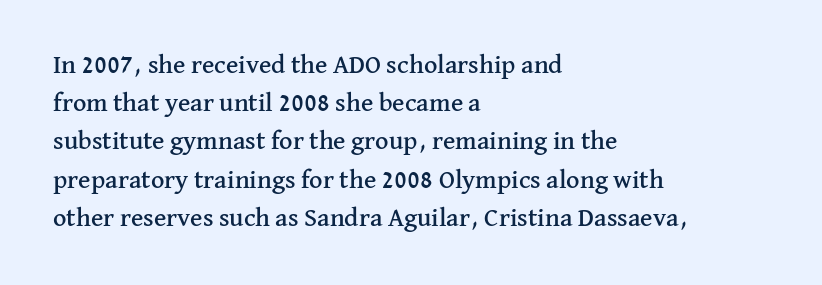
{"italic": "no", "underline": "no", "align": "left", "line_spacing": "normal", "line_spacing_ratio": 1.47, "letter_spacing": "normal", "letter_spacing_em": 0.0, "glyph_px": 26}
